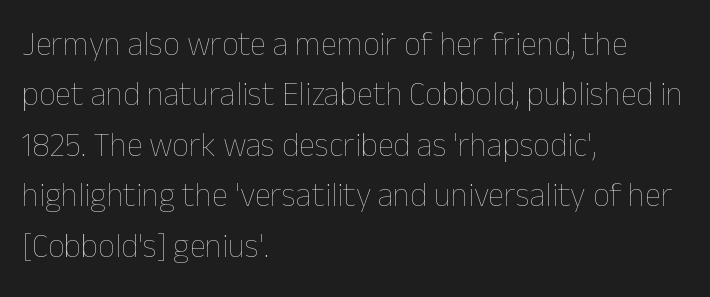
{"italic": "no", "bold": "no", "weight": "thin", "width": "normal", "stroke_contrast": "low", "x_height": "medium", "monospaced": "no", "underline": "no", "align": "left", "line_spacing": "normal", "line_spacing_ratio": 1.53, "letter_spacing": "normal", "letter_spacing_em": 0.0, "glyph_px": 33}
